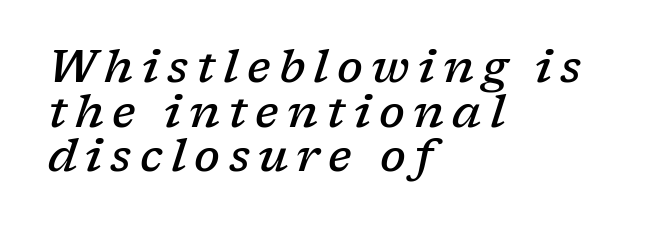
The image shows 46 px semibold serif type, italic (leaning right); set left-aligned, tight line spacing (0.97x), not underlined; low stroke contrast and a medium x-height.
